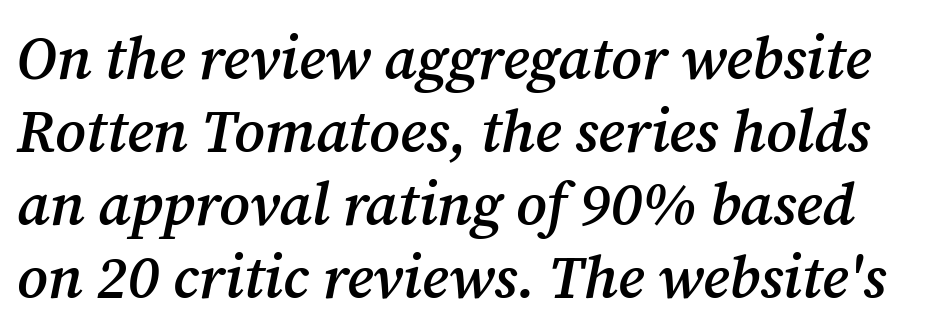
The lettering tilts uniformly, giving the passage an italic look. You could not count columns in this text — the font is proportionally spaced. Each word holds together tightly as a unit, with standard inter-letter gaps. The strokes are fattened partway — semibold, not bold. Unmarked baselines from the first word to the last. The characters display serif detailing at their extremities.
